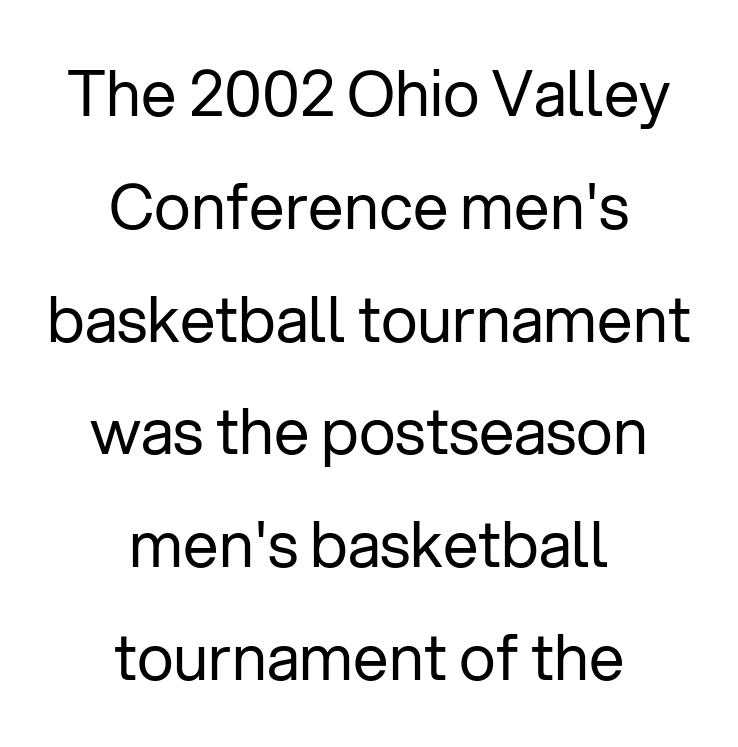
The text was rendered using a sans face with plain stroke endings. Notice how the passage keeps no hard edge, just a central spine. The characters are drawn with everyday or finer stroke widths. Descenders are the only things crossing below the line. The letterforms sit shoulder to shoulder at normal distance. This sample uses an upright cut, with every glyph sitting square on the baseline.
